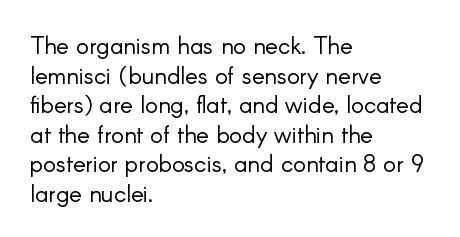
{"italic": "no", "bold": "no", "underline": "no", "align": "left", "line_spacing_ratio": 1.23, "letter_spacing": "normal", "letter_spacing_em": 0.0, "glyph_px": 24}
